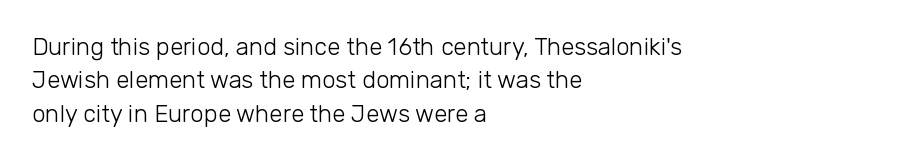
The letterforms sit at book weight or below. Posture: straight, roman, zero tilt. Tracking value appears to be zero — textbook default spacing. The passage shown stacks its lines at a standard gap. Is the block centered? No — it sits flush against the left margin. The foot of each line stays bare and open.
